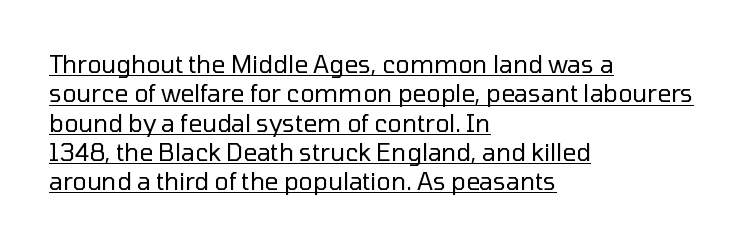
{"italic": "no", "bold": "no", "underline": "yes", "align": "left", "line_spacing_ratio": 1.22, "letter_spacing": "normal", "letter_spacing_em": 0.0, "glyph_px": 24}
